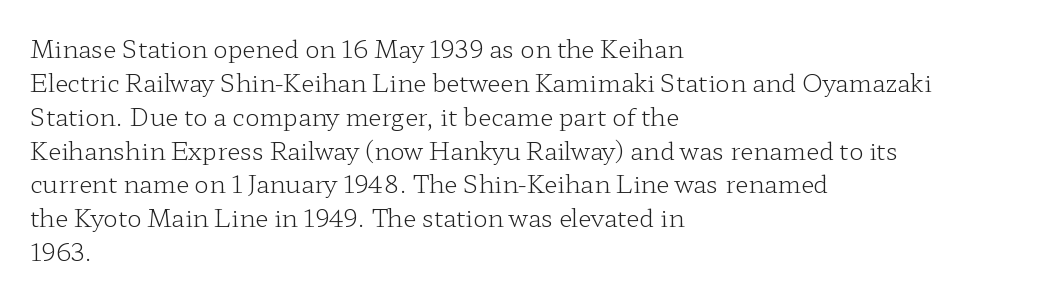
Q: Is the text bold? A: No.
Q: Is the text italic (slanted)? A: No, it is upright.
Q: Is the text underlined? A: No.
Q: How is the paragraph aligned? A: Left-aligned.
Q: Is the spacing between letters normal or unusually wide? A: Normal.
Q: Is the spacing between lines tight, normal or loose? A: Normal.
